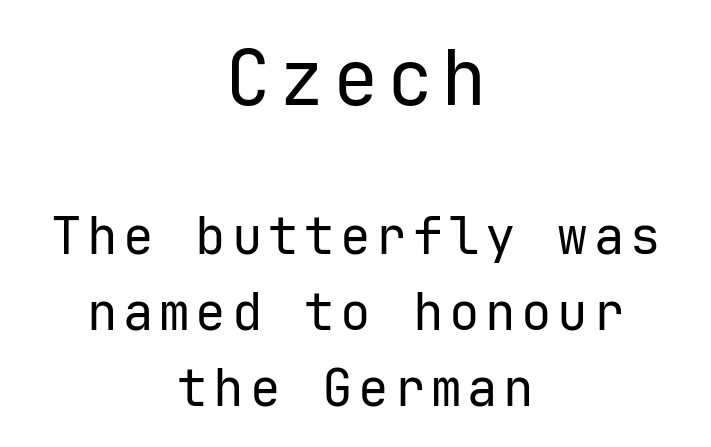
{"serif": "no", "italic": "no", "bold": "no", "weight": "regular", "width": "normal", "stroke_contrast": "low", "x_height": "medium", "monospaced": "yes", "underline": "no", "align": "center", "line_spacing": "normal", "line_spacing_ratio": 1.49, "larger_block": "first", "size_ratio": 1.49, "glyph_px": 76}
